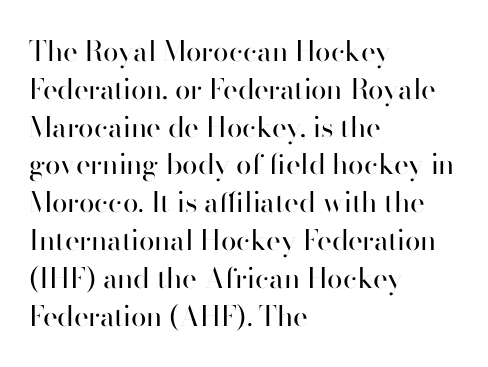
Does extra space separate the letters? No, they use regular spacing. Posture: straight, roman, zero tilt. A sans-serif font was chosen for this passage. What's the leading like? Ordinary, nothing unusual. The font is comparable to plain body text, perhaps lighter. This sample is left-justified, so line endings fall wherever the words run out.
